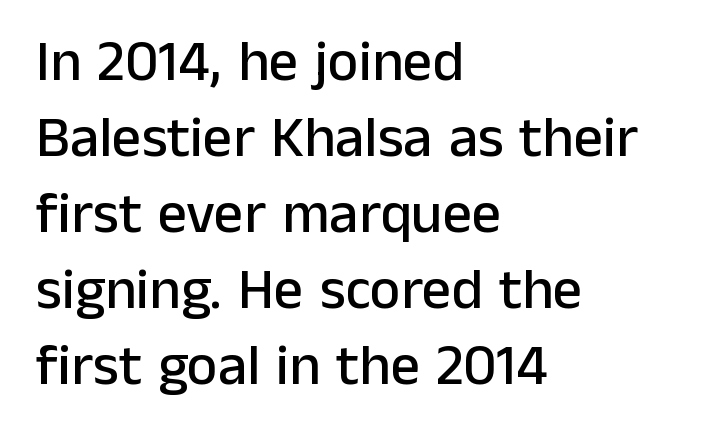
The letters stand straight up with perfectly vertical stems. Each row of text sits above clean, open space. A typesetter would call this proportional, since set widths differ per character. Is there much room between lines? A standard amount, neither cramped nor airy. Classification — sans serif. Which margin do the lines hug? The left one — the right edge is uneven.
